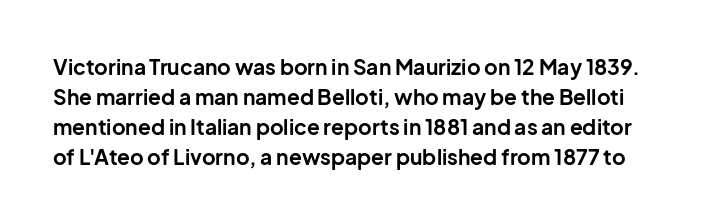
The typography opts for an upright posture over an oblique one. Compared with typical paragraphs, the rows here are spaced about the same. These words are printed bold, with thick strokes throughout. The letters sit at their default tracking, neither squeezed nor spread. Underlining? Definitely not there.
